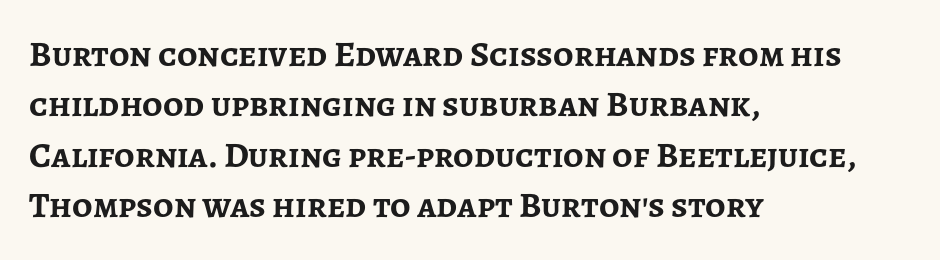
{"serif": "no", "italic": "no", "bold": "yes", "weight": "semibold", "width": "normal", "stroke_contrast": "low", "x_height": "medium", "monospaced": "no", "underline": "no", "align": "left", "line_spacing": "normal", "line_spacing_ratio": 1.4, "letter_spacing": "normal", "letter_spacing_em": 0.0, "glyph_px": 36}
